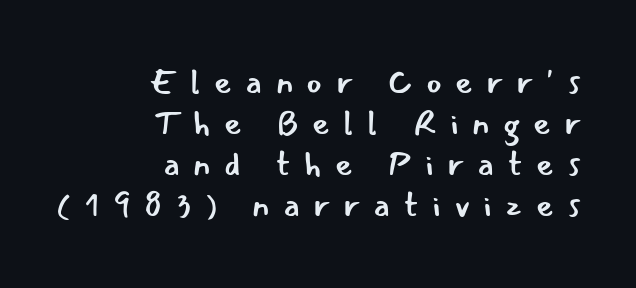
The image shows 34 px regular-weight sans-serif type, upright; set right-aligned, line spacing 1.21x, unusually wide letter spacing (+0.39 em), not underlined; low stroke contrast and a small x-height.
